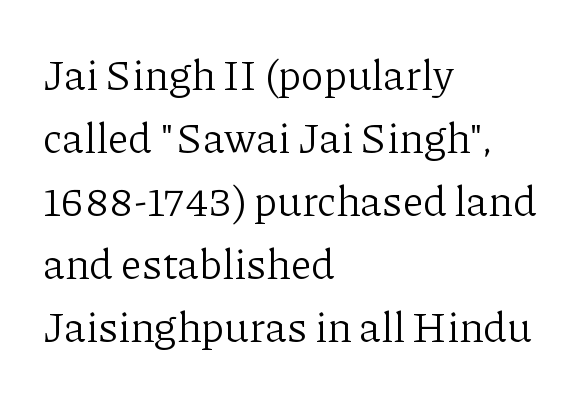
The image shows 42 px light serif type, upright; set left-aligned, normal line spacing (1.5x), normal letter spacing, not underlined; low stroke contrast and a medium x-height.
